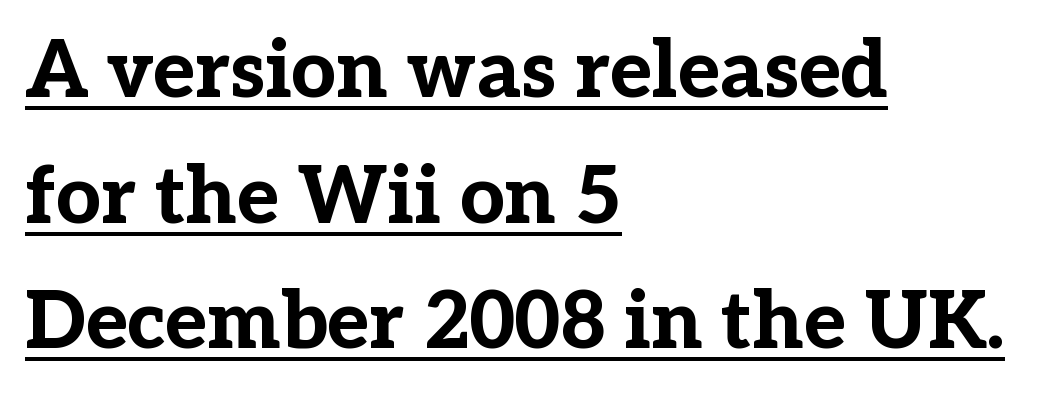
{"serif": "yes", "italic": "no", "bold": "yes", "weight": "bold", "width": "normal", "stroke_contrast": "low", "x_height": "medium", "monospaced": "no", "underline": "yes", "align": "left", "line_spacing": "normal", "line_spacing_ratio": 1.59, "letter_spacing": "normal", "letter_spacing_em": 0.0, "glyph_px": 79}
